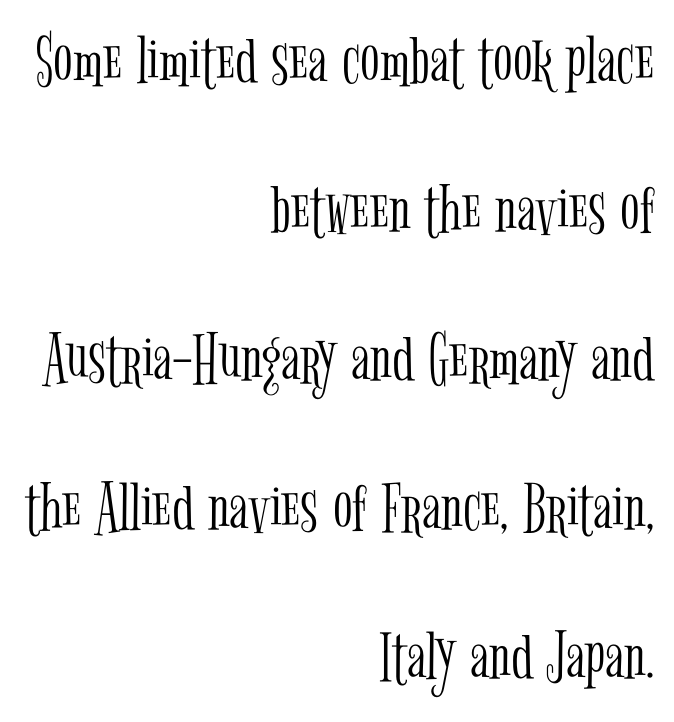
{"serif": "yes", "italic": "no", "bold": "no", "weight": "light", "width": "condensed", "stroke_contrast": "low", "x_height": "medium", "monospaced": "no", "underline": "no", "align": "right", "line_spacing": "loose", "line_spacing_ratio": 2.07, "letter_spacing": "normal", "letter_spacing_em": 0.0, "glyph_px": 72}
